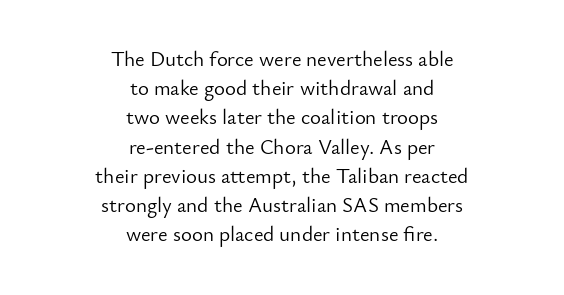
The image shows 21 px text type, upright; set centered, normal line spacing (1.39x), normal letter spacing, not underlined.
